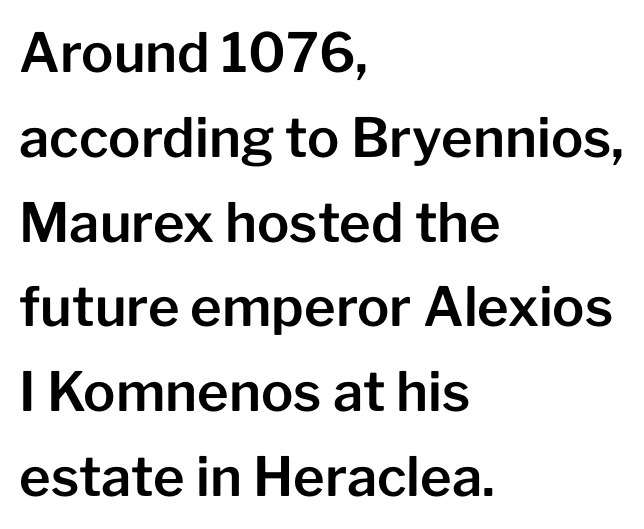
The image shows 54 px sans-serif type, upright; set left-aligned, normal line spacing (1.57x), normal letter spacing, not underlined; low stroke contrast and a medium x-height.
